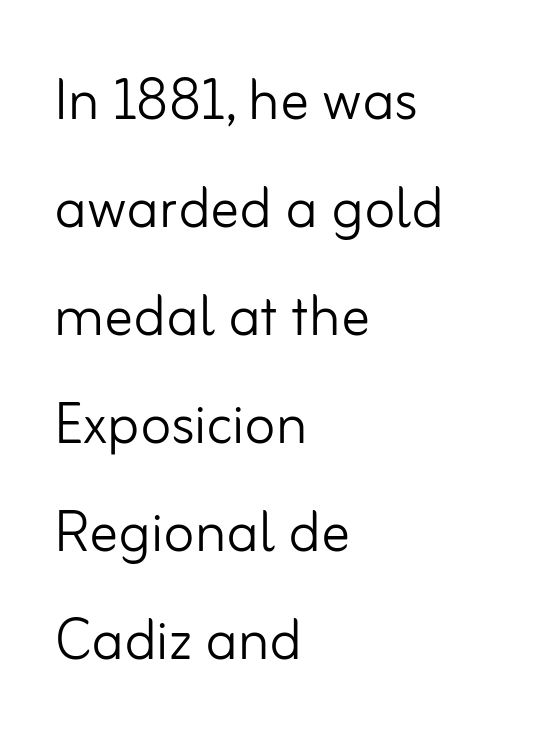
Stroke mass is kept to a normal reading level or below. The passage shown is not underscored anywhere. These lines keep a tight, regular rhythm from letter to letter. You could not count columns in this text — the font is proportionally spaced.
